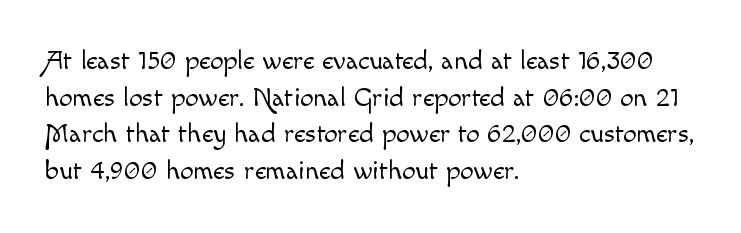
{"italic": "no", "bold": "no", "underline": "no", "align": "left", "line_spacing": "normal", "line_spacing_ratio": 1.36, "letter_spacing": "normal", "letter_spacing_em": 0.0, "glyph_px": 27}
